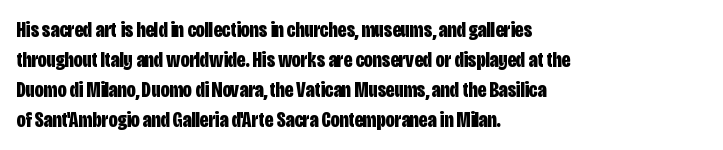
{"italic": "no", "bold": "yes", "underline": "no", "align": "left", "line_spacing": "normal", "line_spacing_ratio": 1.37, "letter_spacing": "normal", "letter_spacing_em": 0.0, "glyph_px": 22}
